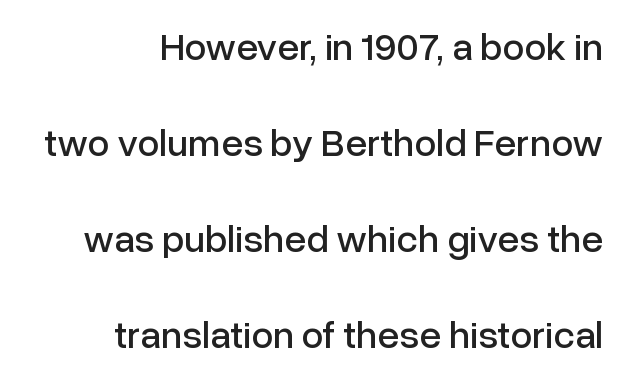
The image shows 39 px sans-serif type, upright; set right-aligned, loose line spacing (2.46x), normal letter spacing, not underlined; low stroke contrast and a medium x-height.
